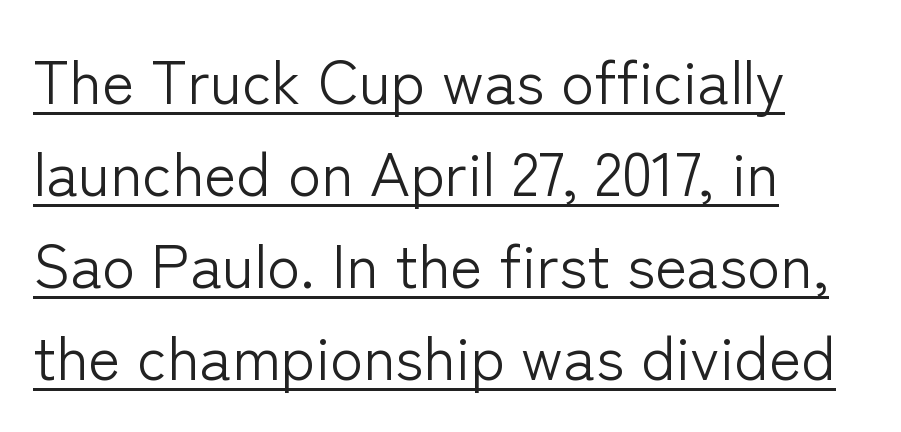
On a weight scale, this lands at 450 or below. The axis of the letterforms is exactly vertical. Varying glyph widths throughout — classic text-font behaviour. The passage shown is typeset with a sans-serif family. Glance below the letters and you will spot a drawn line. The gaps between neighbouring characters are ordinary and unremarkable.
